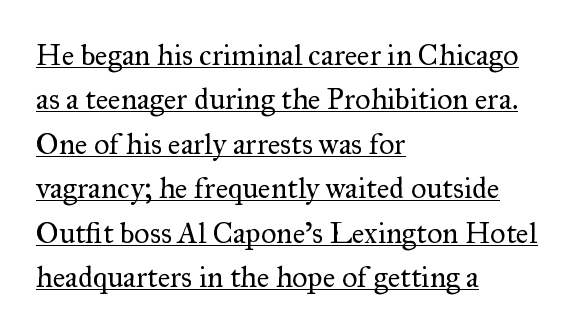
{"serif": "yes", "italic": "no", "bold": "no", "weight": "regular", "width": "normal", "stroke_contrast": "medium", "x_height": "small", "monospaced": "no", "underline": "yes", "align": "left", "line_spacing": "normal", "line_spacing_ratio": 1.48, "letter_spacing": "normal", "letter_spacing_em": 0.0, "glyph_px": 30}
